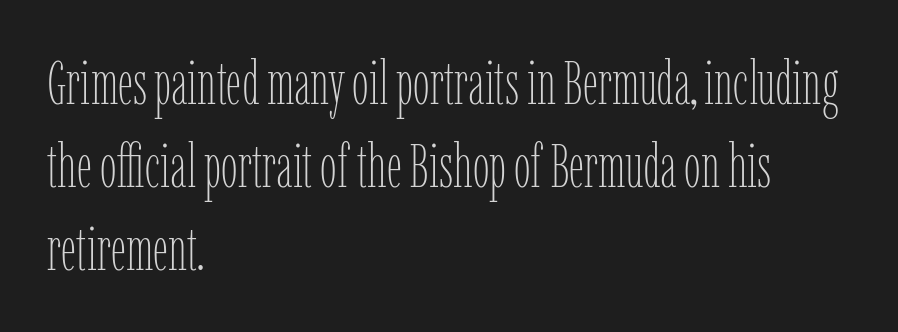
{"italic": "no", "bold": "no", "weight": "thin", "width": "condensed", "stroke_contrast": "low", "x_height": "medium", "monospaced": "no", "underline": "no", "align": "left", "line_spacing": "normal", "line_spacing_ratio": 1.38, "letter_spacing": "normal", "letter_spacing_em": 0.0, "glyph_px": 60}
